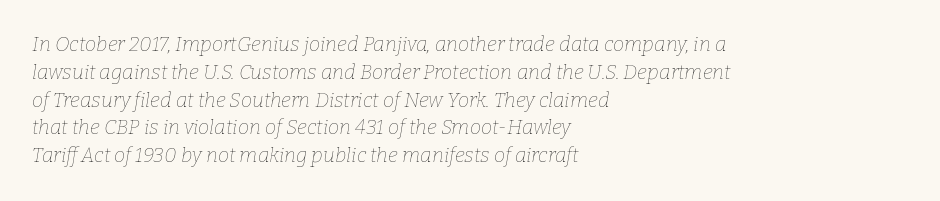
{"italic": "yes", "lean": "right", "slant_degrees": 9, "bold": "no", "underline": "no", "align": "left", "line_spacing": "normal", "line_spacing_ratio": 1.39, "letter_spacing": "normal", "letter_spacing_em": 0.0, "glyph_px": 20}
